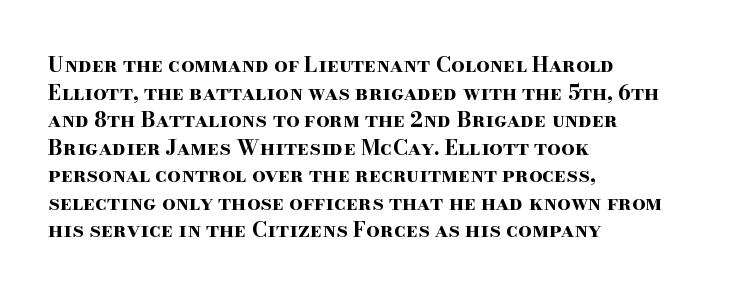
The image shows 21 px bold type, upright; set left-aligned, normal line spacing (1.31x), normal letter spacing, not underlined.
